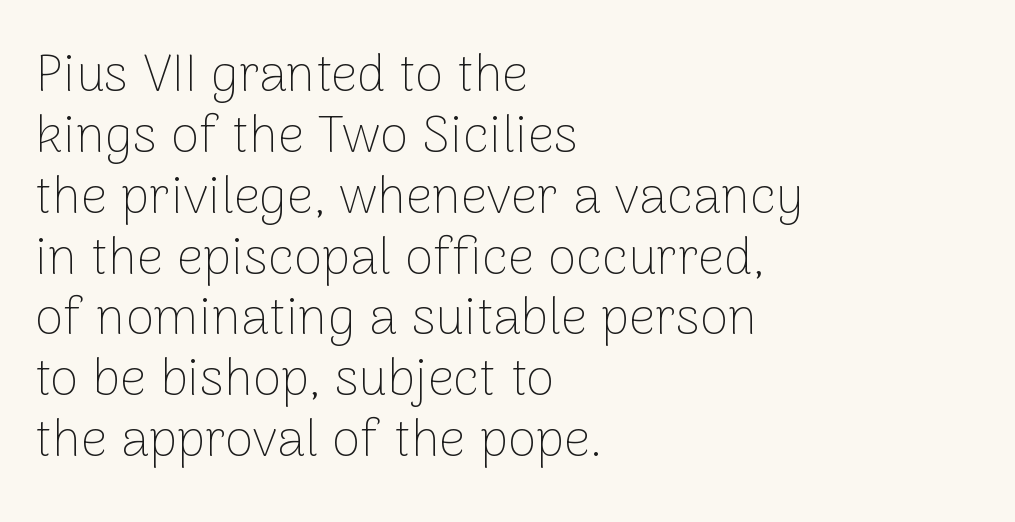
The letters sit at their default tracking, neither squeezed nor spread. The lettering holds an erect, upright posture throughout. Bold? No — there's no thickening of the strokes. Plain, unruled lines of type.
